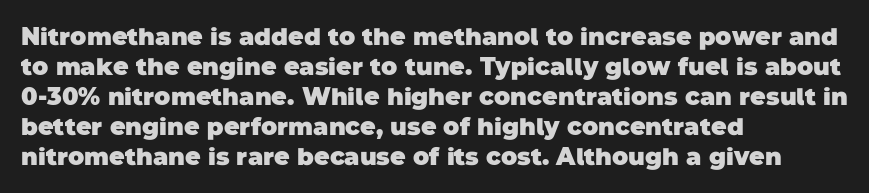
The image shows 24 px bold type; set left-aligned, normal line spacing (1.25x), normal letter spacing, not underlined.
